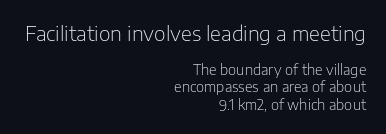
The image shows 20 px text type, upright; set right-aligned, line spacing 1.22x, normal letter spacing, not underlined; the first (top) block is 1.43x larger.
